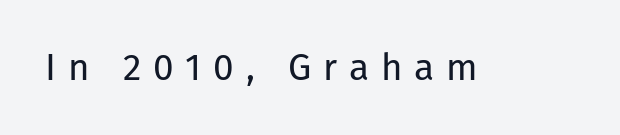
Quick note: not italic, upright. The letterforms sit at book weight or below. Loose tracking; the words dissolve into strings of separated letters. Type without underlining. Is this a fixed-width face? No — the glyphs have proportional, varying widths.
